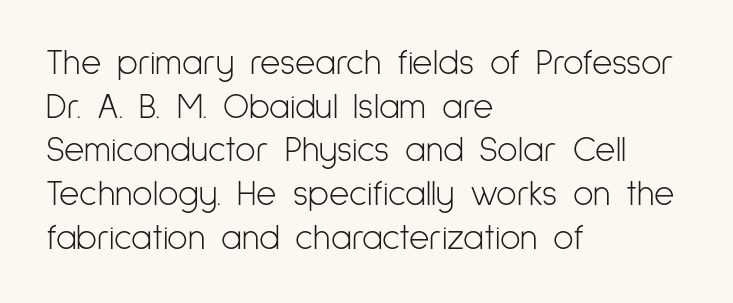
Q: Is the text bold? A: No.
Q: Is the text italic (slanted)? A: No, it is upright.
Q: Is the typeface a serif or a sans-serif typeface? A: Sans-serif.
Q: Is the text underlined? A: No.
Q: How is the paragraph aligned? A: Left-aligned.
Q: Is the spacing between letters normal or unusually wide? A: Normal.
Q: Is the spacing between lines tight, normal or loose? A: Normal.
Q: Width (condensed, normal, or wide)? A: Condensed.
Q: Stroke contrast? A: Low.
Q: x-height? A: Medium.
Q: Monospaced? A: No.
